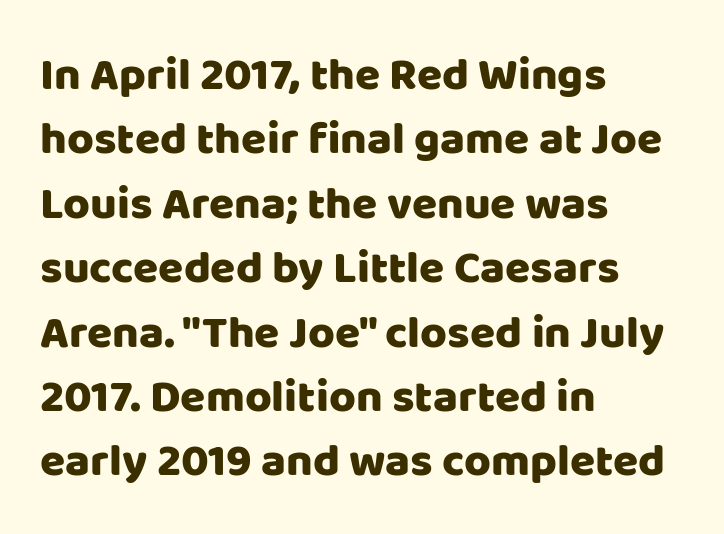
The image shows 46 px sans-serif type, upright; set left-aligned, normal line spacing (1.4x), normal letter spacing, not underlined; low stroke contrast and a large x-height.
